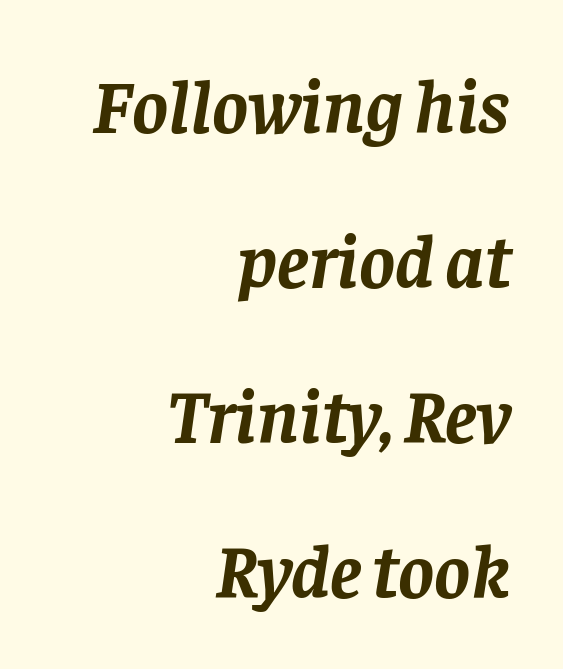
{"serif": "yes", "italic": "yes", "lean": "right", "slant_degrees": 8, "bold": "yes", "weight": "semibold", "width": "normal", "stroke_contrast": "low", "x_height": "large", "monospaced": "no", "underline": "no", "align": "right", "line_spacing": "loose", "line_spacing_ratio": 2.04, "letter_spacing": "normal", "letter_spacing_em": 0.0, "glyph_px": 76}
